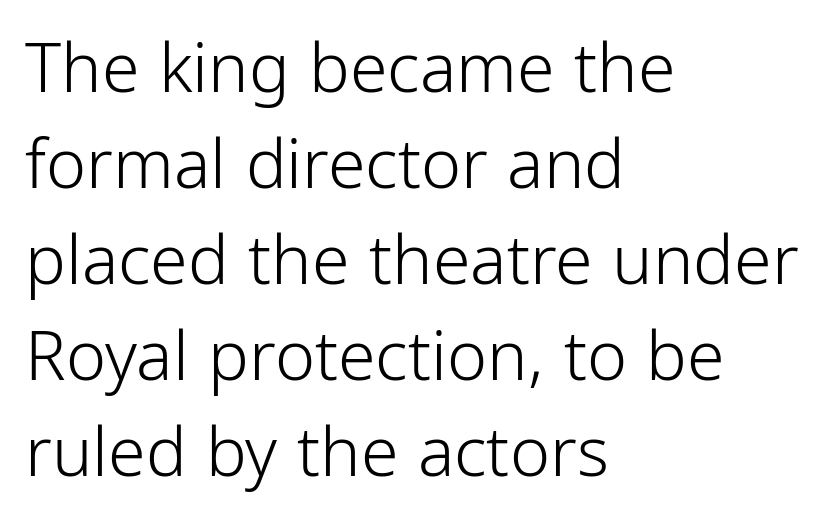
The characters display no serif detailing; their extremities are plain. Spacing verdict: proportional, widths tailored to each character. Decoration check: the copy has no underline. Style check: upright. The rows are spaced the way most documents space them. Typeset ragged right — the left edge is the straight one.
